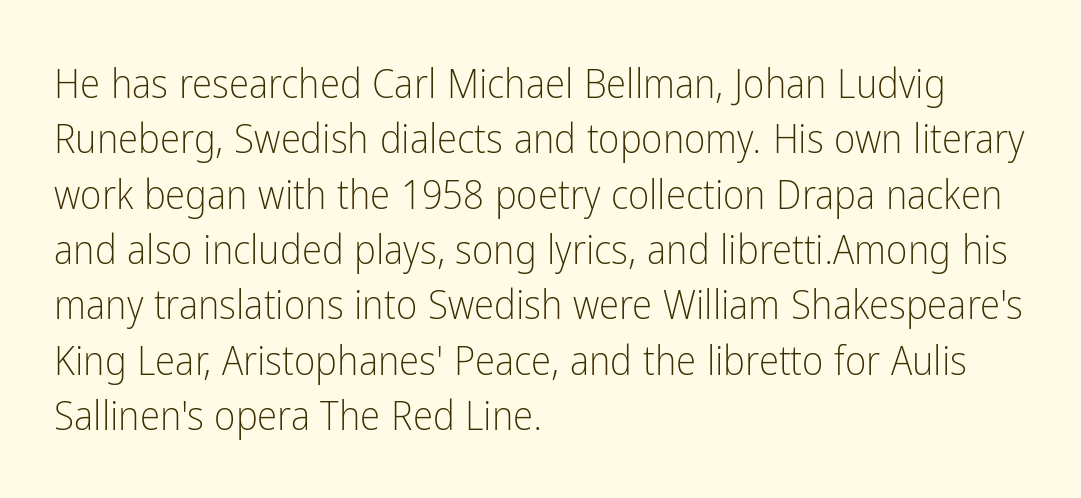
Q: Is the text bold? A: No.
Q: Is the text italic (slanted)? A: No, it is upright.
Q: Is the typeface a serif or a sans-serif typeface? A: Sans-serif.
Q: Is the text underlined? A: No.
Q: How is the paragraph aligned? A: Left-aligned.
Q: Is the spacing between letters normal or unusually wide? A: Normal.
Q: Is the spacing between lines tight, normal or loose? A: Normal.
Q: Width (condensed, normal, or wide)? A: Condensed.
Q: Stroke contrast? A: Low.
Q: x-height? A: Medium.
Q: Monospaced? A: No.
